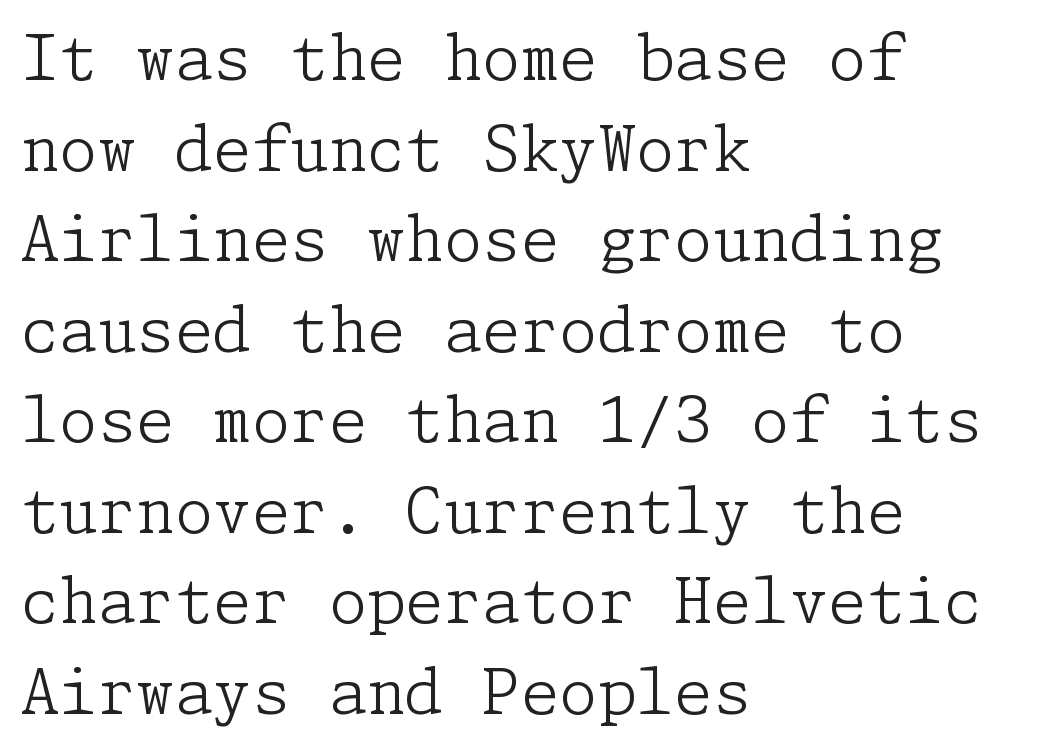
The image shows 62 px light serif type, upright; set left-aligned, normal line spacing (1.46x), normal letter spacing, not underlined; low stroke contrast and a medium x-height.
